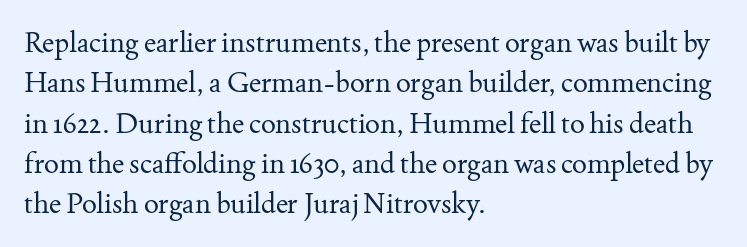
Q: Is the text bold? A: No.
Q: Is the text italic (slanted)? A: No, it is upright.
Q: Is the typeface a serif or a sans-serif typeface? A: Serif.
Q: Is the text underlined? A: No.
Q: How is the paragraph aligned? A: Left-aligned.
Q: Is the spacing between letters normal or unusually wide? A: Normal.
Q: Is the spacing between lines tight, normal or loose? A: Normal.
Q: Width (condensed, normal, or wide)? A: Normal.
Q: Stroke contrast? A: Medium.
Q: x-height? A: Small.
Q: Monospaced? A: No.
